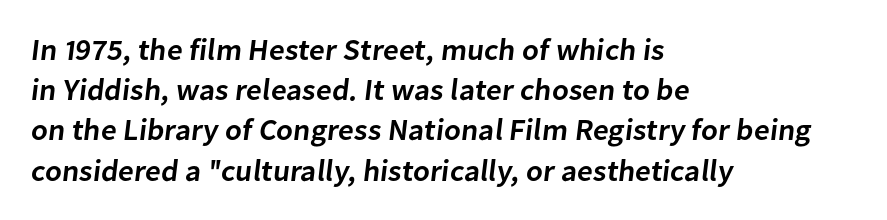
{"serif": "no", "bold": "semi", "weight": "semibold", "width": "normal", "stroke_contrast": "low", "x_height": "medium", "monospaced": "no", "underline": "no", "align": "left", "line_spacing": "normal", "line_spacing_ratio": 1.34, "letter_spacing": "normal", "letter_spacing_em": 0.0, "glyph_px": 30}
